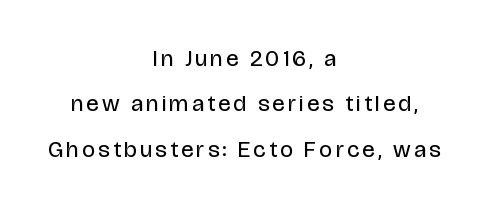
The image shows 23 px text type, upright; set centered, loose line spacing (1.97x), not underlined.
